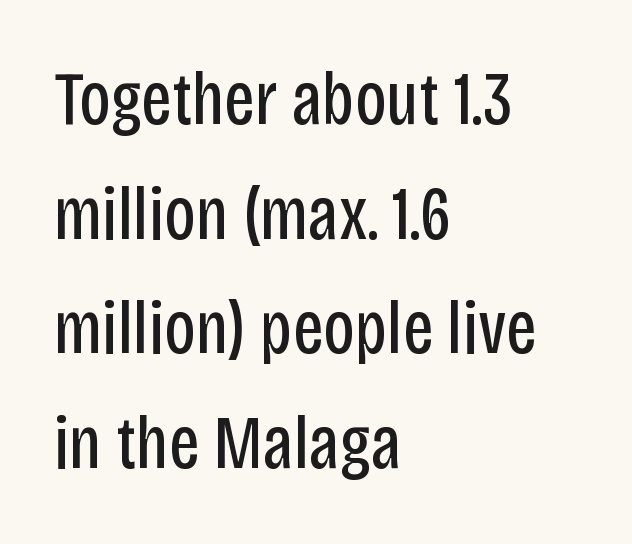
{"serif": "no", "italic": "no", "bold": "no", "weight": "regular", "width": "condensed", "stroke_contrast": "low", "x_height": "large", "monospaced": "no", "underline": "no", "align": "left", "line_spacing": "normal", "line_spacing_ratio": 1.53, "letter_spacing": "normal", "letter_spacing_em": 0.0, "glyph_px": 75}
